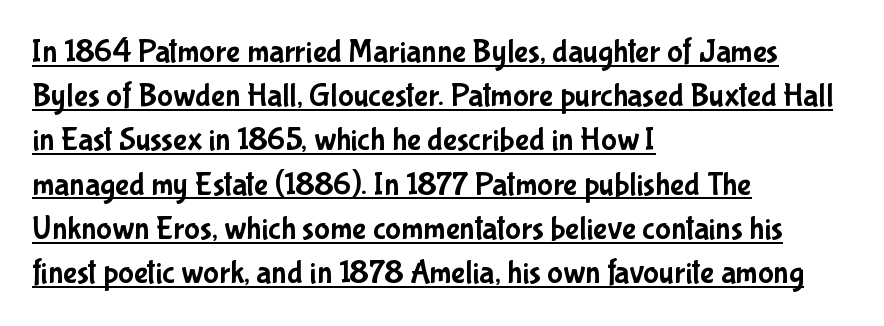
{"serif": "no", "italic": "no", "width": "condensed", "stroke_contrast": "low", "x_height": "medium", "monospaced": "no", "underline": "yes", "align": "left", "line_spacing": "normal", "line_spacing_ratio": 1.34, "letter_spacing": "normal", "letter_spacing_em": 0.0, "glyph_px": 33}
